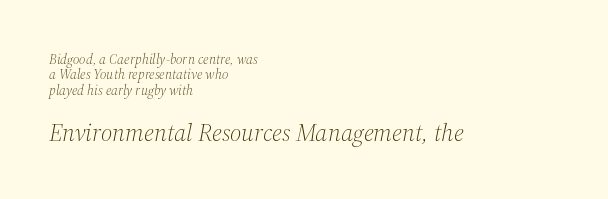
{"italic": "yes", "lean": "right", "slant_degrees": 12, "bold": "no", "underline": "no", "align": "left", "line_spacing": "tight", "line_spacing_ratio": 1.09, "letter_spacing": "normal", "letter_spacing_em": 0.0, "larger_block": "second", "size_ratio": 1.79, "glyph_px": 25}
